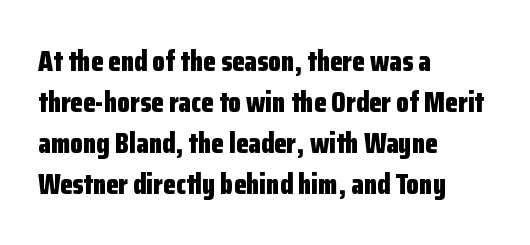
Q: Is the text bold? A: Yes.
Q: Is the text italic (slanted)? A: No, it is upright.
Q: Is the typeface a serif or a sans-serif typeface? A: Sans-serif.
Q: Is the text underlined? A: No.
Q: How is the paragraph aligned? A: Left-aligned.
Q: Is the spacing between letters normal or unusually wide? A: Normal.
Q: Is the spacing between lines tight, normal or loose? A: Normal.
Q: Width (condensed, normal, or wide)? A: Condensed.
Q: Stroke contrast? A: Low.
Q: x-height? A: Medium.
Q: Monospaced? A: No.
